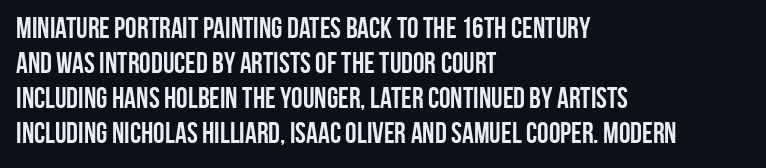
Q: Is the text bold? A: Yes.
Q: Is the text italic (slanted)? A: No, it is upright.
Q: Is the typeface a serif or a sans-serif typeface? A: Sans-serif.
Q: Is the text underlined? A: No.
Q: How is the paragraph aligned? A: Left-aligned.
Q: Is the spacing between letters normal or unusually wide? A: Normal.
Q: Width (condensed, normal, or wide)? A: Condensed.
Q: Stroke contrast? A: Low.
Q: x-height? A: Large.
Q: Monospaced? A: No.
